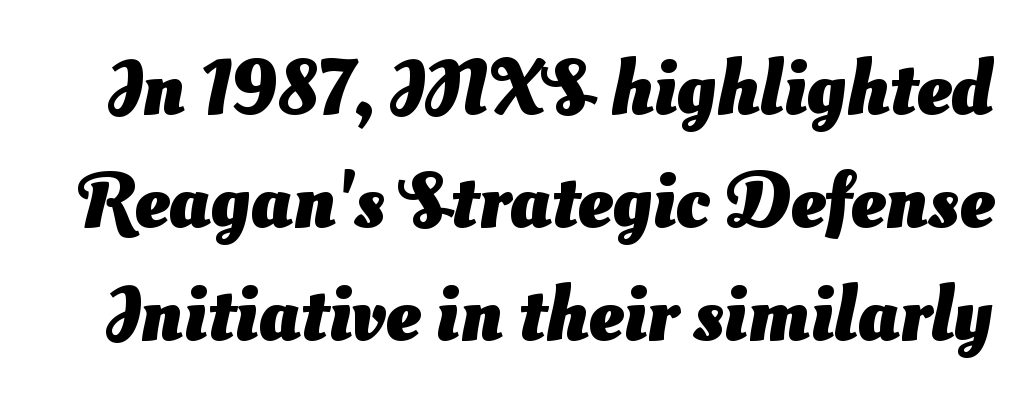
{"serif": "no", "bold": "yes", "weight": "heavy", "width": "normal", "stroke_contrast": "medium", "x_height": "small", "monospaced": "no", "underline": "no", "line_spacing": "normal", "line_spacing_ratio": 1.43, "letter_spacing": "normal", "letter_spacing_em": 0.0, "glyph_px": 79}
